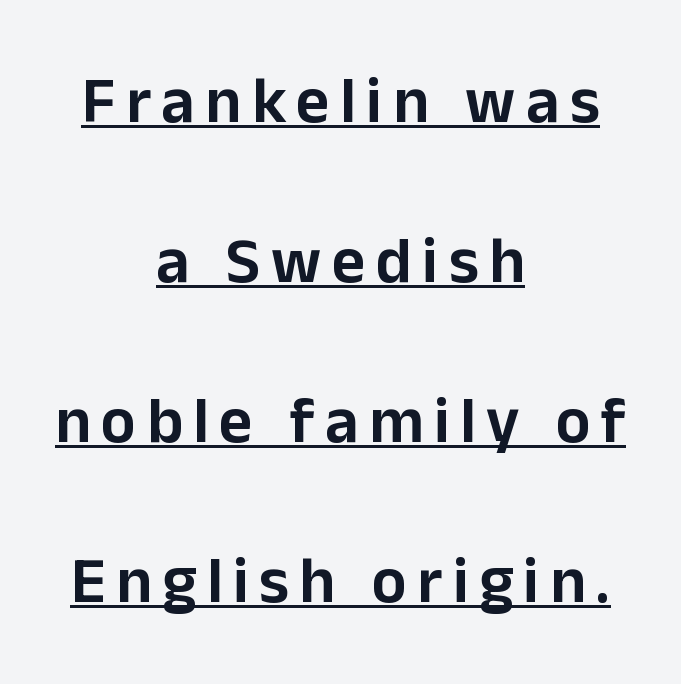
{"serif": "no", "italic": "no", "width": "normal", "stroke_contrast": "low", "x_height": "medium", "monospaced": "no", "underline": "yes", "align": "center", "line_spacing": "loose", "line_spacing_ratio": 2.46, "glyph_px": 65}
